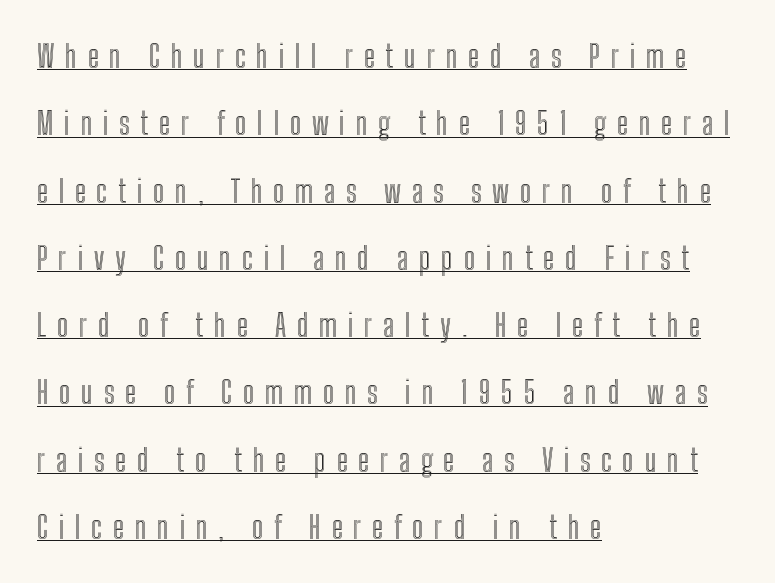
{"italic": "no", "width": "condensed", "x_height": "medium", "monospaced": "no", "underline": "yes", "align": "left", "line_spacing": "loose", "line_spacing_ratio": 2.17, "letter_spacing": "wide", "letter_spacing_em": 0.34, "glyph_px": 31}
